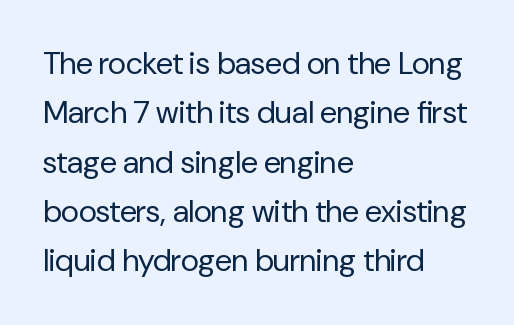
{"serif": "no", "italic": "no", "bold": "no", "weight": "regular", "width": "normal", "stroke_contrast": "low", "x_height": "medium", "monospaced": "no", "underline": "no", "align": "left", "line_spacing": "normal", "line_spacing_ratio": 1.59, "letter_spacing": "normal", "letter_spacing_em": 0.0, "glyph_px": 31}
